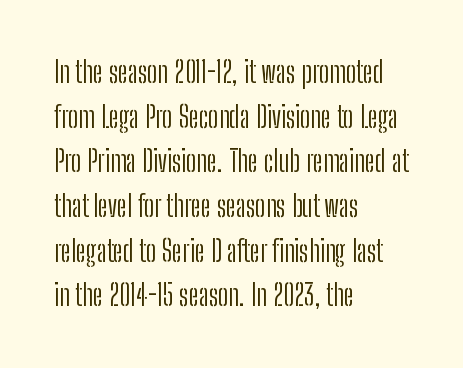
Typeset ragged right — the left edge is the straight one. I'd call this a sans setting — the letters go barefoot. Caption: face not bold, strokes unweighted. The type sits square on the baseline with zero lean. Here the designer chose a conventional face with non-uniform glyph widths. One glance says typical: line gaps are just what's usual.
